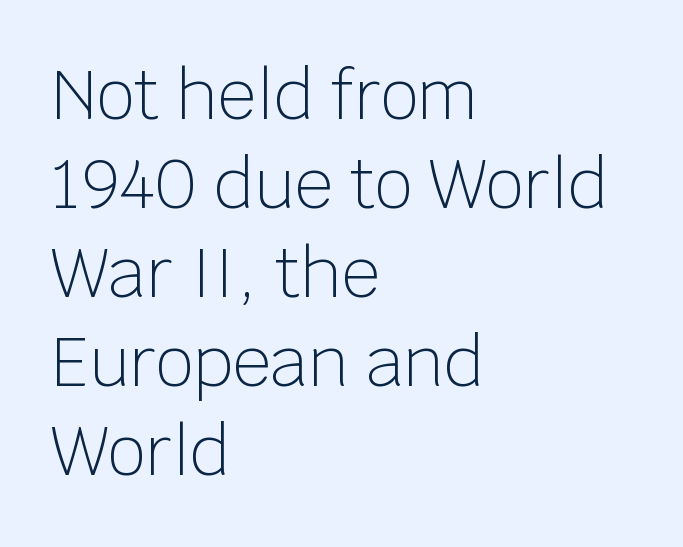
Vertically, the passage feels balanced, rows spaced as you'd expect. Letters rest on an invisible, unmarked baseline. You could not count columns in this text — the font is proportionally spaced. Look at the tracking — it's just the regular setting, nothing added. The strokes carry an ordinary text weight at most.
